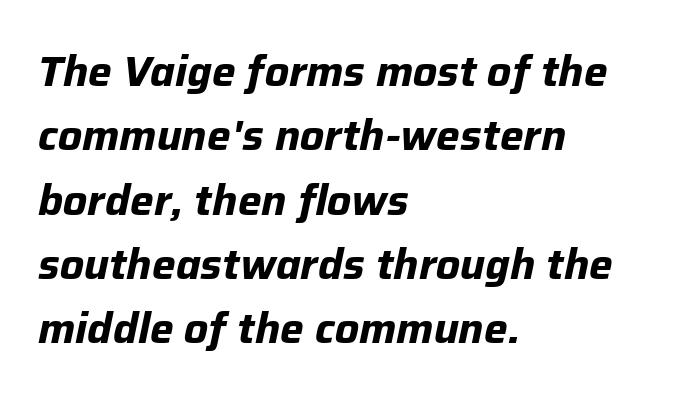
Q: Is the text bold? A: Yes.
Q: Is the text italic (slanted)? A: Yes, it leans right by about 12 degrees.
Q: Is the text underlined? A: No.
Q: How is the paragraph aligned? A: Left-aligned.
Q: Is the spacing between letters normal or unusually wide? A: Normal.
Q: Is the spacing between lines tight, normal or loose? A: Normal.
Q: Width (condensed, normal, or wide)? A: Normal.
Q: Stroke contrast? A: Low.
Q: x-height? A: Medium.
Q: Monospaced? A: No.
